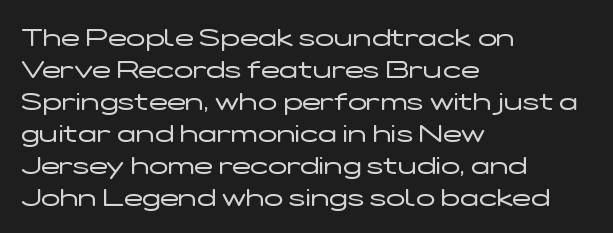
{"italic": "no", "bold": "no", "underline": "no", "align": "left", "line_spacing": "normal", "line_spacing_ratio": 1.28, "letter_spacing": "normal", "letter_spacing_em": 0.0, "glyph_px": 25}
